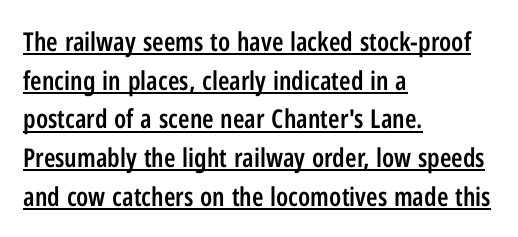
The typography opts for an upright posture over an oblique one. What's the leading like? Ordinary, nothing unusual. Spacing between characters is what you'd get straight out of the box. The passage shown is semibold, sitting just below true bold.
